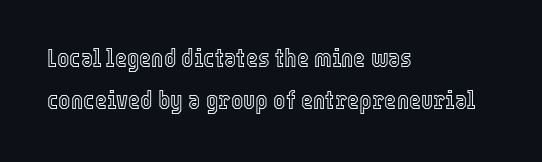
Q: Is the text italic (slanted)? A: No, it is upright.
Q: Is the text underlined? A: No.
Q: How is the paragraph aligned? A: Left-aligned.
Q: Is the spacing between letters normal or unusually wide? A: Normal.
Q: Is the spacing between lines tight, normal or loose? A: Normal.
